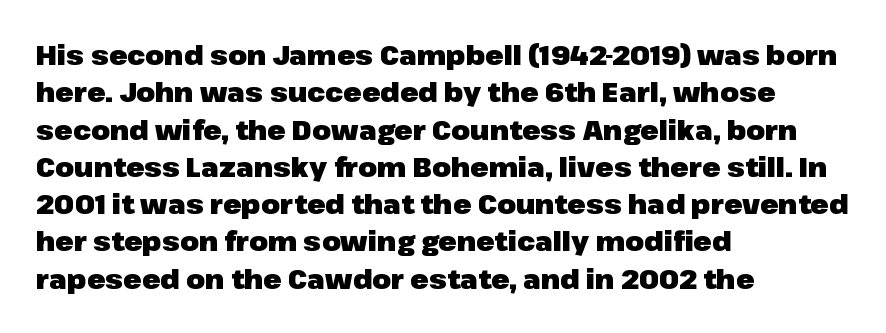
{"italic": "no", "bold": "yes", "underline": "no", "align": "left", "line_spacing": "normal", "line_spacing_ratio": 1.38, "letter_spacing": "normal", "letter_spacing_em": 0.0, "glyph_px": 27}
